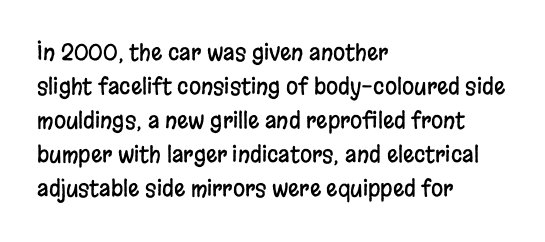
Students, observe: this is what conventionally led text looks like. This sample uses an upright cut, with every glyph sitting square on the baseline. A clean baseline with only descenders dipping below it. Each word holds together tightly as a unit, with standard inter-letter gaps.
